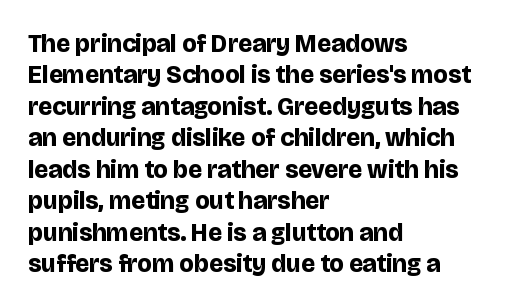
The image shows 25 px bold type, upright; set left-aligned, normal line spacing (1.26x), normal letter spacing, not underlined.
